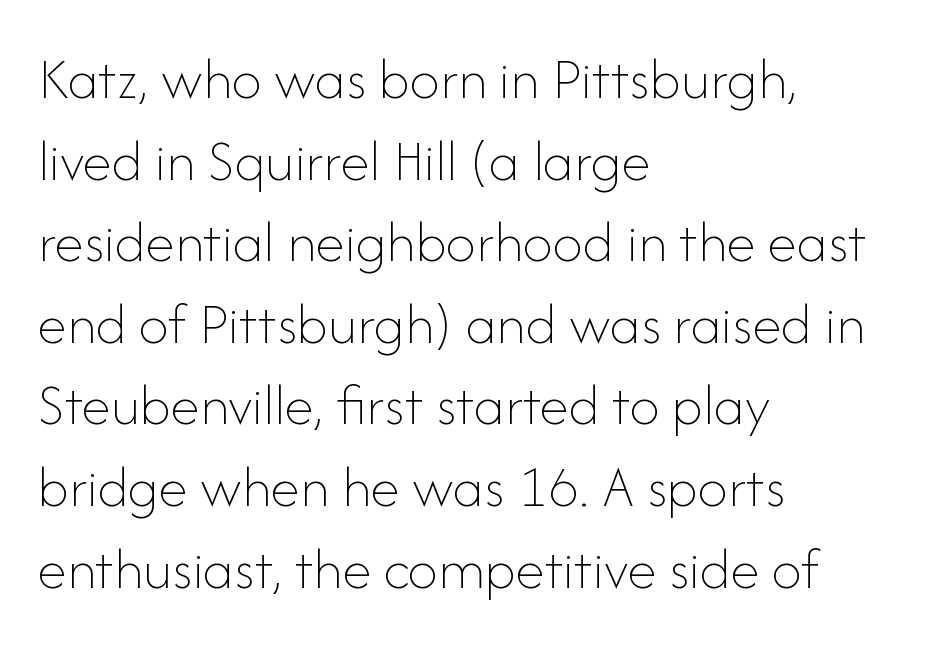
Clear beneath every line of the passage. Left-aligned paragraph, ragged on the right. Tracking here is standard; glyphs follow each other at the usual distance. You could not count columns in this text — the font is proportionally spaced. Leading: standard.
